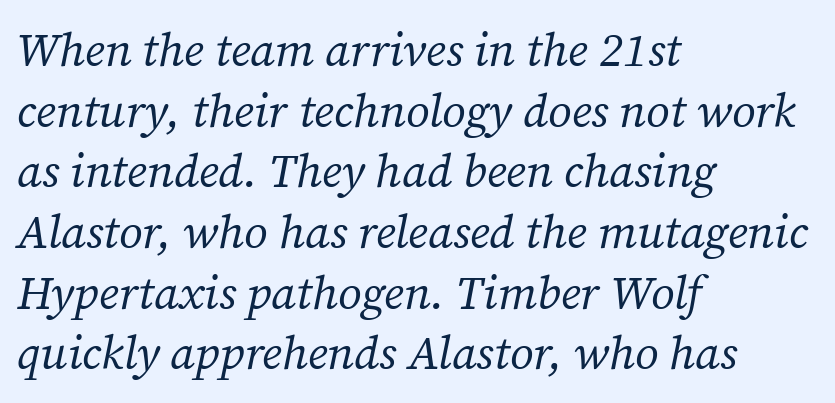
The image shows 47 px regular-weight serif type, italic (leaning right); set left-aligned, normal line spacing (1.29x), normal letter spacing, not underlined; medium stroke contrast and a medium x-height.
